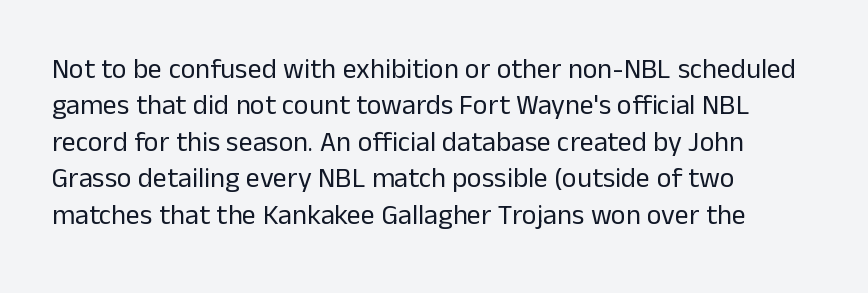
Q: Is the text bold? A: No.
Q: Is the text italic (slanted)? A: No, it is upright.
Q: Is the typeface a serif or a sans-serif typeface? A: Sans-serif.
Q: Is the text underlined? A: No.
Q: How is the paragraph aligned? A: Left-aligned.
Q: Is the spacing between letters normal or unusually wide? A: Normal.
Q: Is the spacing between lines tight, normal or loose? A: Normal.
Q: Width (condensed, normal, or wide)? A: Normal.
Q: Stroke contrast? A: Low.
Q: x-height? A: Medium.
Q: Monospaced? A: No.
